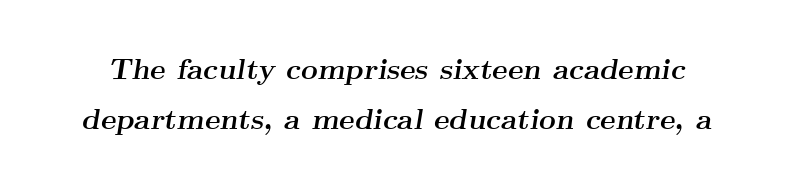
{"serif": "yes", "italic": "yes", "lean": "right", "slant_degrees": 9, "bold": "yes", "weight": "semibold", "width": "wide", "stroke_contrast": "medium", "x_height": "small", "monospaced": "no", "underline": "no", "line_spacing_ratio": 1.74, "letter_spacing": "normal", "letter_spacing_em": 0.0, "glyph_px": 29}
